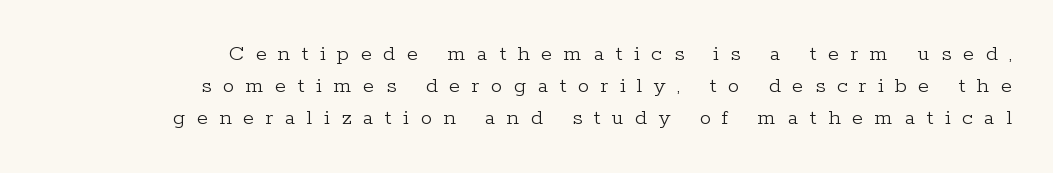
Short note: letters widely spaced. Weight: in the light-to-regular range. You can tell it's not italic because the verticals are truly vertical. The rendering uses a moderate line-height, typical for paragraphs. Reading down the block, your eye finds every line finishing at a fixed right position. Type without underlining.
